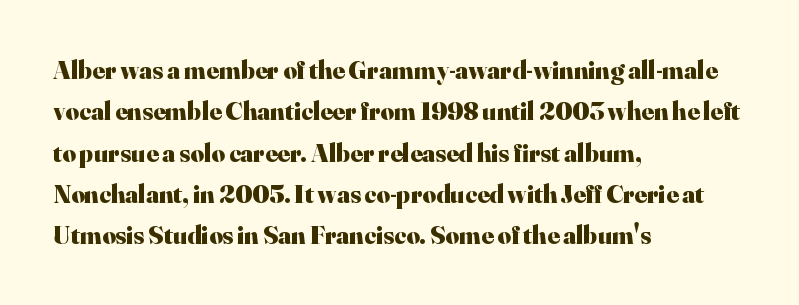
{"italic": "no", "bold": "yes", "underline": "no", "align": "left", "line_spacing": "normal", "line_spacing_ratio": 1.59, "letter_spacing": "normal", "letter_spacing_em": 0.0, "glyph_px": 26}
